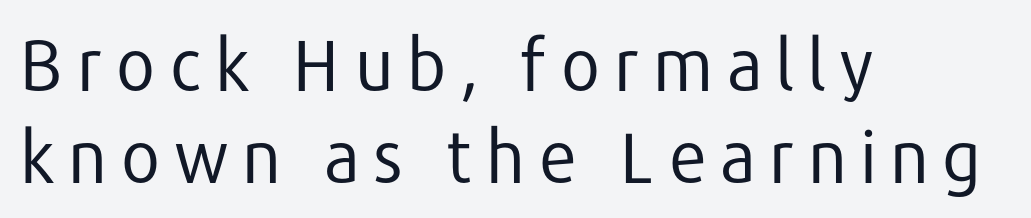
Q: Is the text bold? A: No.
Q: Is the text italic (slanted)? A: No, it is upright.
Q: Is the typeface a serif or a sans-serif typeface? A: Sans-serif.
Q: Is the text underlined? A: No.
Q: How is the paragraph aligned? A: Left-aligned.
Q: Is the spacing between lines tight, normal or loose? A: Normal.
Q: Width (condensed, normal, or wide)? A: Normal.
Q: Stroke contrast? A: Low.
Q: x-height? A: Medium.
Q: Monospaced? A: No.
